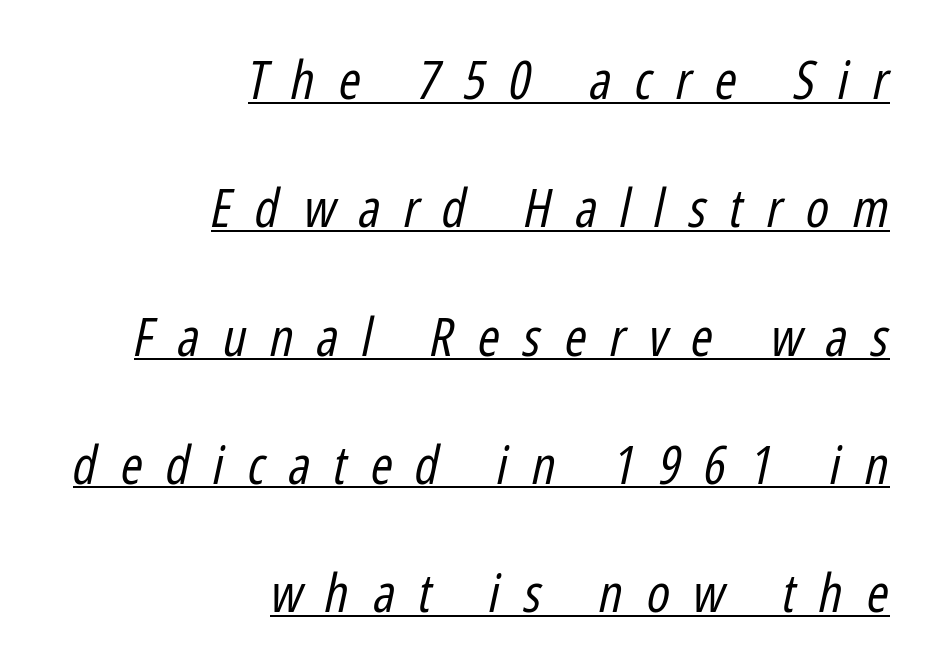
Line ends are locked; line starts wander. Look at the tracking — it's clearly loosened, letters drifting apart. You can tell it's italic because the verticals aren't actually vertical. Does the leading feel generous? Absolutely, it's lavish. This sample has the flowing, uneven cadence of proportional lettering. Each stroke keeps to a modest, everyday thickness or less.
